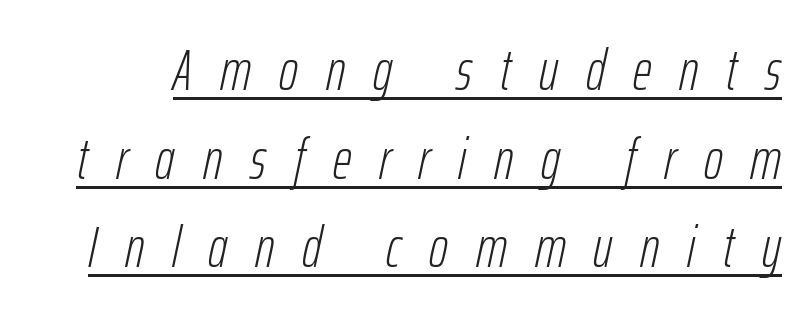
Q: Is the text bold? A: No.
Q: Is the text italic (slanted)? A: Yes, it leans right by about 12 degrees.
Q: Is the text underlined? A: Yes.
Q: Is the spacing between letters normal or unusually wide? A: Unusually wide.
Q: Is the spacing between lines tight, normal or loose? A: Normal.
Q: Width (condensed, normal, or wide)? A: Condensed.
Q: Stroke contrast? A: Low.
Q: x-height? A: Medium.
Q: Monospaced? A: No.
